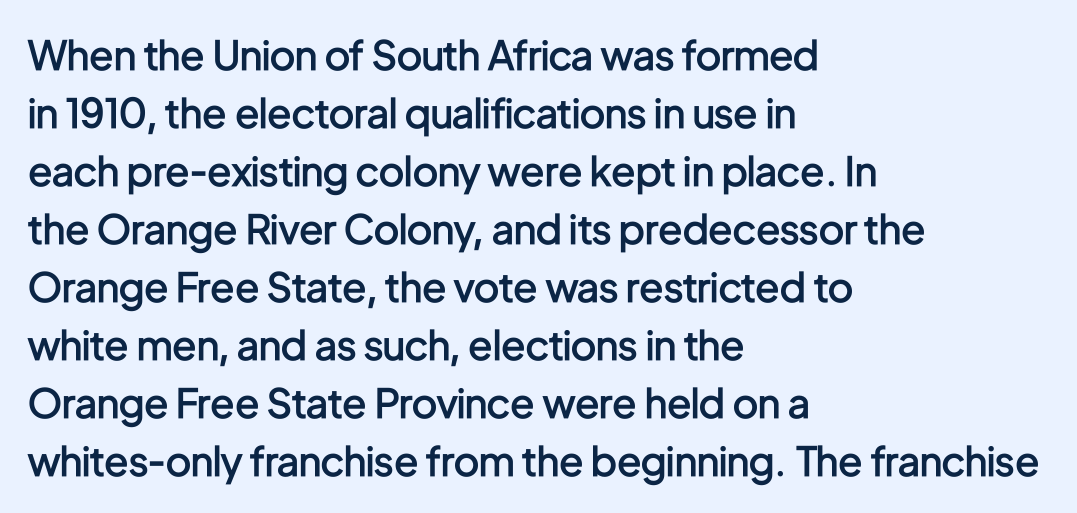
Are there feet on the stems? There aren't — it's a sans. Evenly set lines give the paragraph a standard silhouette. Students, note that the glyphs here touch the page at normal intervals. The space directly below the letters is spotless. The ragged edge is on the right, which tells us the setting is flush left.
